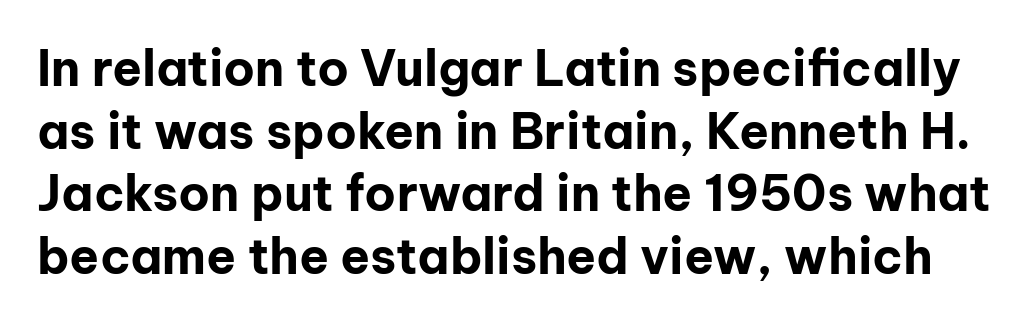
Between one letter and the next there's only the usual sliver of space. Each glyph is drawn with heavy, bold strokes. Upright lettering throughout. Does the leading feel generous? No, just average. Think of a printed novel: that variable character pitch is what you see here. Is this a sans? Yes — the strokes have no serifs.
